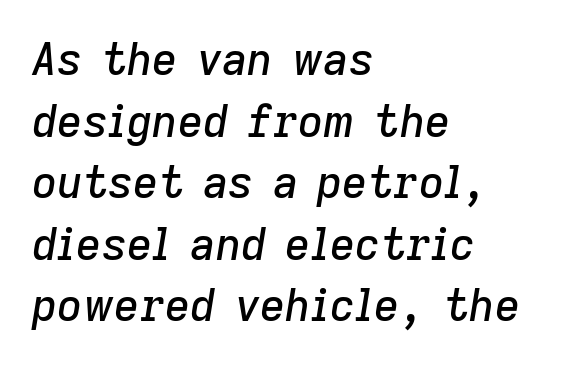
The lettering tilts uniformly, giving the passage an italic look. The text block is weighted toward the left margin, trailing off unevenly rightward. The passage shown has conventional tracking throughout. Character widths vary here, with narrow letters taking less room than wide ones.
